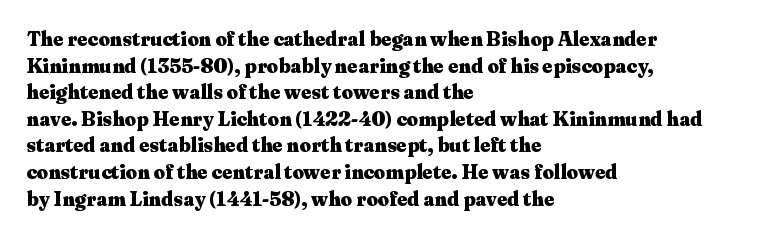
Q: Is the text bold? A: Yes.
Q: Is the text italic (slanted)? A: No, it is upright.
Q: Is the text underlined? A: No.
Q: How is the paragraph aligned? A: Left-aligned.
Q: Is the spacing between letters normal or unusually wide? A: Normal.
Q: Is the spacing between lines tight, normal or loose? A: Normal.
